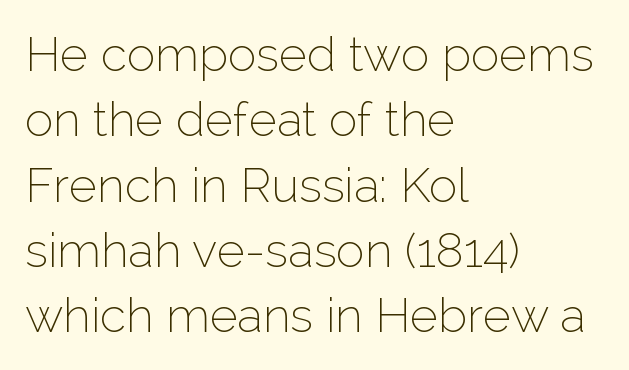
The image shows 48 px thin sans-serif type, upright; set left-aligned, normal line spacing (1.36x), normal letter spacing, not underlined; low stroke contrast and a medium x-height.
